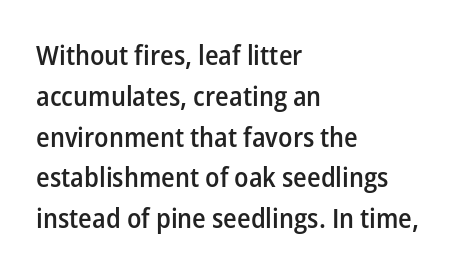
Compared with a centered layout, this one pins lines to the left instead. Compared with typical paragraphs, the rows here are spaced about the same. You can tell it's not italic because the verticals are truly vertical. Bare-footed words on every line. A fair bit of extra ink — the face is semibold, not bold.
